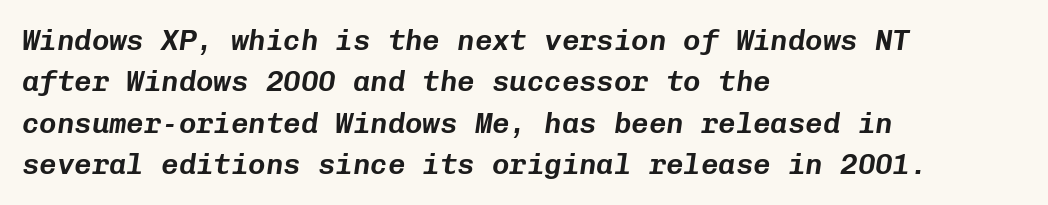
The image shows 29 px text type, italic (leaning right), monospaced; set left-aligned, normal line spacing (1.43x), normal letter spacing, not underlined; low stroke contrast and a medium x-height.
